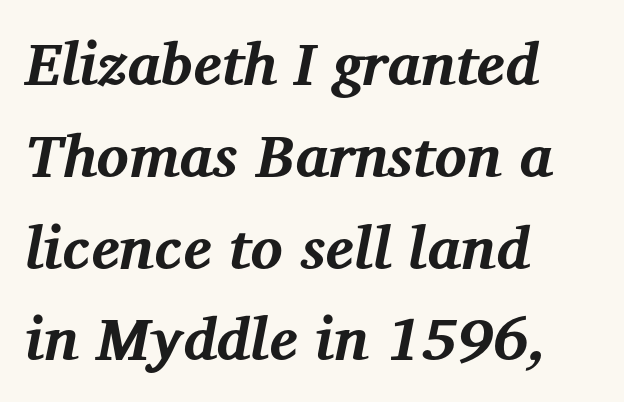
Tracking value appears to be zero — textbook default spacing. Italic: yes, the glyphs are oblique. The area under the type is left untouched. Left-aligned paragraph, ragged on the right.
